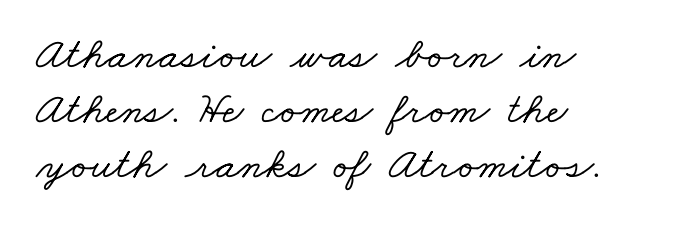
The image shows 45 px wide serif type; set left-aligned, line spacing 1.22x, normal letter spacing, not underlined; low stroke contrast and a small x-height.
